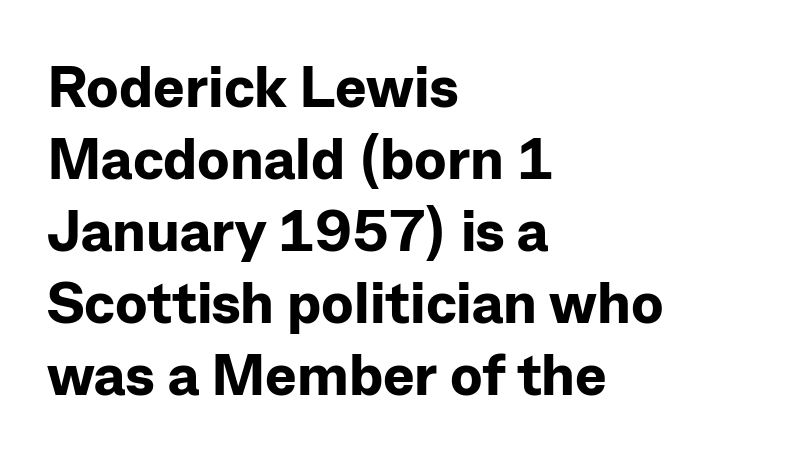
Q: Is the text bold? A: Yes.
Q: Is the text italic (slanted)? A: No, it is upright.
Q: Is the typeface a serif or a sans-serif typeface? A: Sans-serif.
Q: Is the text underlined? A: No.
Q: How is the paragraph aligned? A: Left-aligned.
Q: Is the spacing between letters normal or unusually wide? A: Normal.
Q: Width (condensed, normal, or wide)? A: Normal.
Q: Stroke contrast? A: Low.
Q: x-height? A: Medium.
Q: Monospaced? A: No.
